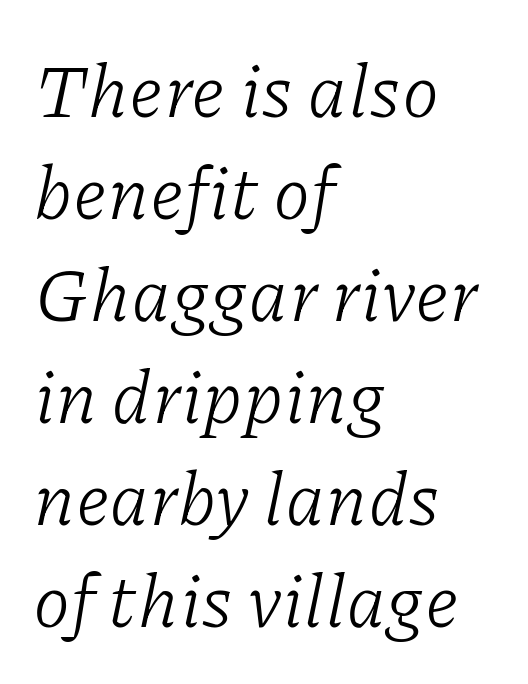
{"serif": "yes", "italic": "yes", "lean": "right", "slant_degrees": 11, "bold": "no", "weight": "light", "width": "normal", "stroke_contrast": "low", "x_height": "medium", "monospaced": "no", "underline": "no", "align": "left", "line_spacing": "normal", "line_spacing_ratio": 1.36, "letter_spacing": "normal", "letter_spacing_em": 0.0, "glyph_px": 75}
